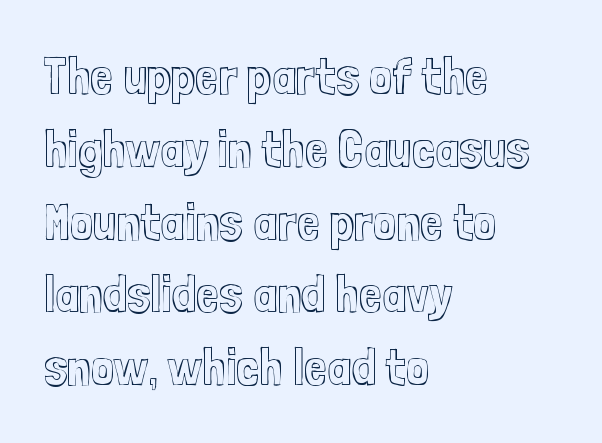
{"italic": "no", "width": "condensed", "x_height": "medium", "monospaced": "no", "underline": "no", "align": "left", "line_spacing": "normal", "line_spacing_ratio": 1.4, "letter_spacing": "normal", "letter_spacing_em": 0.0, "glyph_px": 52}
